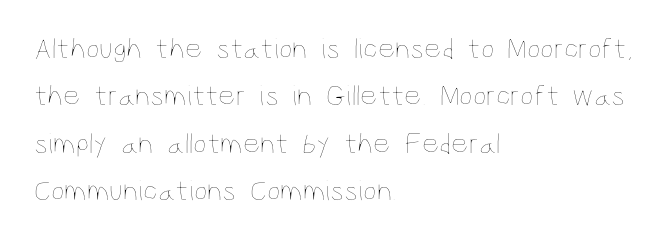
Character widths vary here, with narrow letters taking less room than wide ones. These lines keep a tight, regular rhythm from letter to letter. Check under the words: just untouched page. The setting favours the left margin, as ordinary paragraphs usually do.
